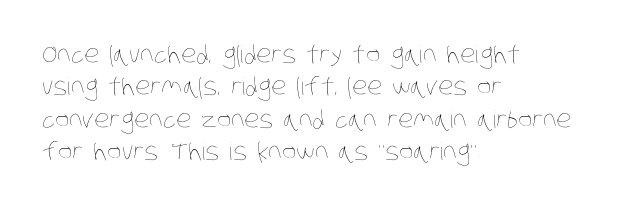
Q: Is the text bold? A: No.
Q: Is the text underlined? A: No.
Q: How is the paragraph aligned? A: Left-aligned.
Q: Is the spacing between letters normal or unusually wide? A: Normal.
Q: Is the spacing between lines tight, normal or loose? A: Normal.
